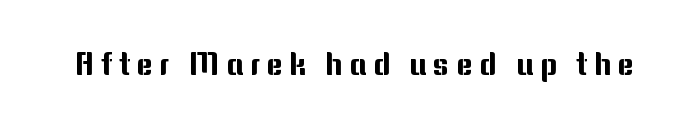
The image shows 32 px sans-serif type, upright; set unusually wide letter spacing (+0.2 em), not underlined; medium stroke contrast and a medium x-height.
